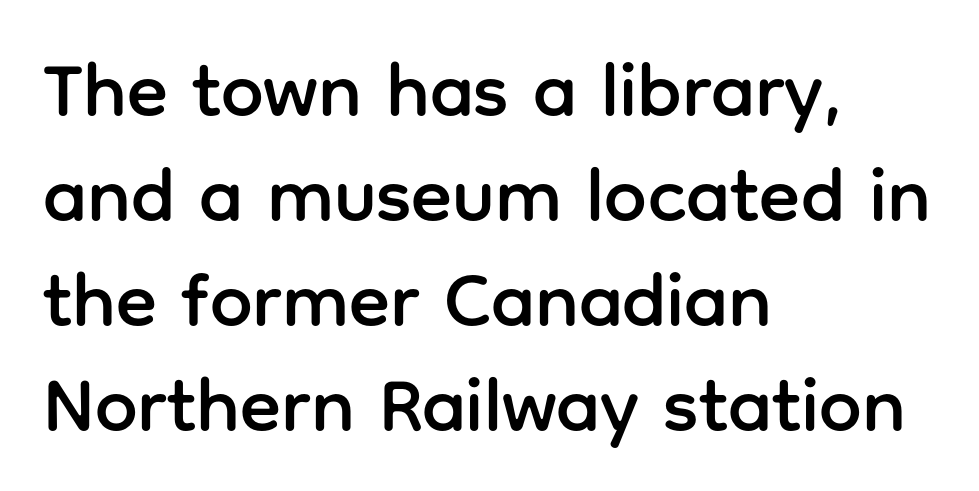
The designer left line spacing at the default. Nothing sits at the stroke ends, so this counts as sans-serif. Do the characters align in a grid? No, the font is proportional. Each word holds together tightly as a unit, with standard inter-letter gaps.
